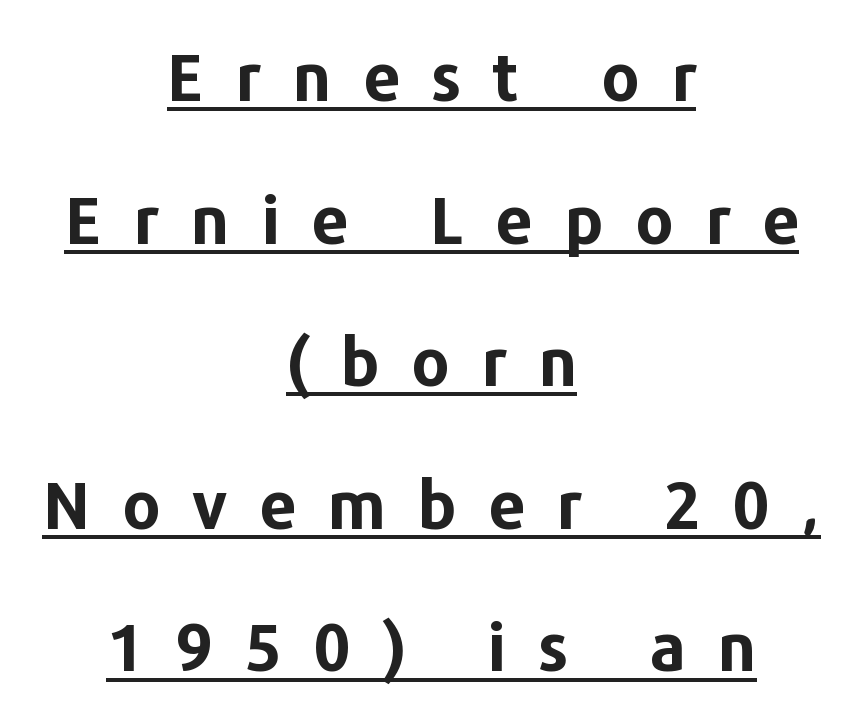
Q: Is the text bold? A: Yes.
Q: Is the text italic (slanted)? A: No, it is upright.
Q: Is the typeface a serif or a sans-serif typeface? A: Sans-serif.
Q: Is the text underlined? A: Yes.
Q: How is the paragraph aligned? A: Centered.
Q: Is the spacing between letters normal or unusually wide? A: Unusually wide.
Q: Is the spacing between lines tight, normal or loose? A: Loose.
Q: Width (condensed, normal, or wide)? A: Normal.
Q: Stroke contrast? A: Low.
Q: x-height? A: Medium.
Q: Monospaced? A: No.
